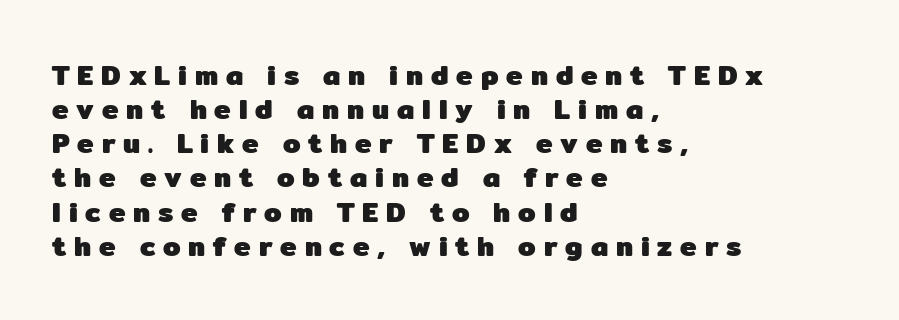
The image shows 28 px heavy sans-serif type, upright; set left-aligned, line spacing 1.22x, unusually wide letter spacing (+0.28 em), not underlined; low stroke contrast and a medium x-height.
